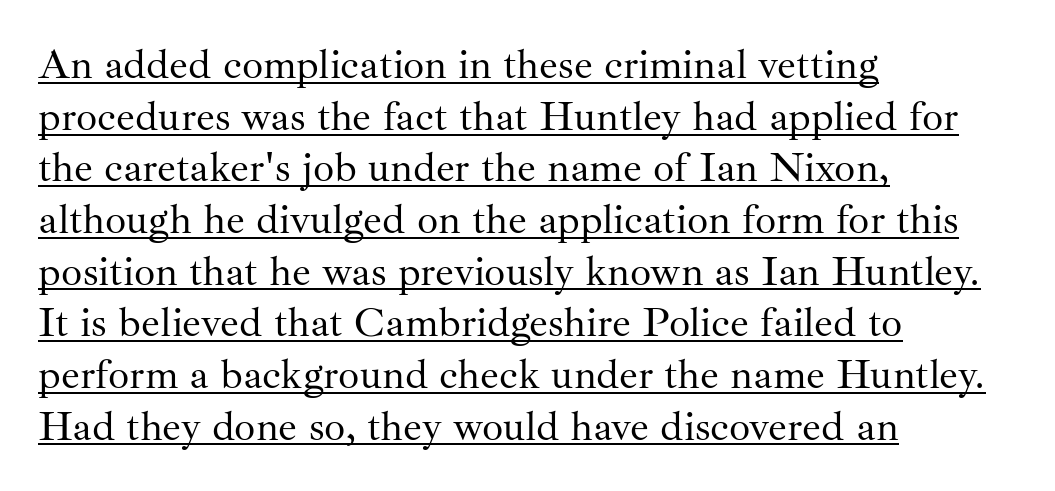
The image shows 42 px regular-weight serif type, upright; set left-aligned, line spacing 1.23x, normal letter spacing, underlined; medium stroke contrast and a small x-height.
